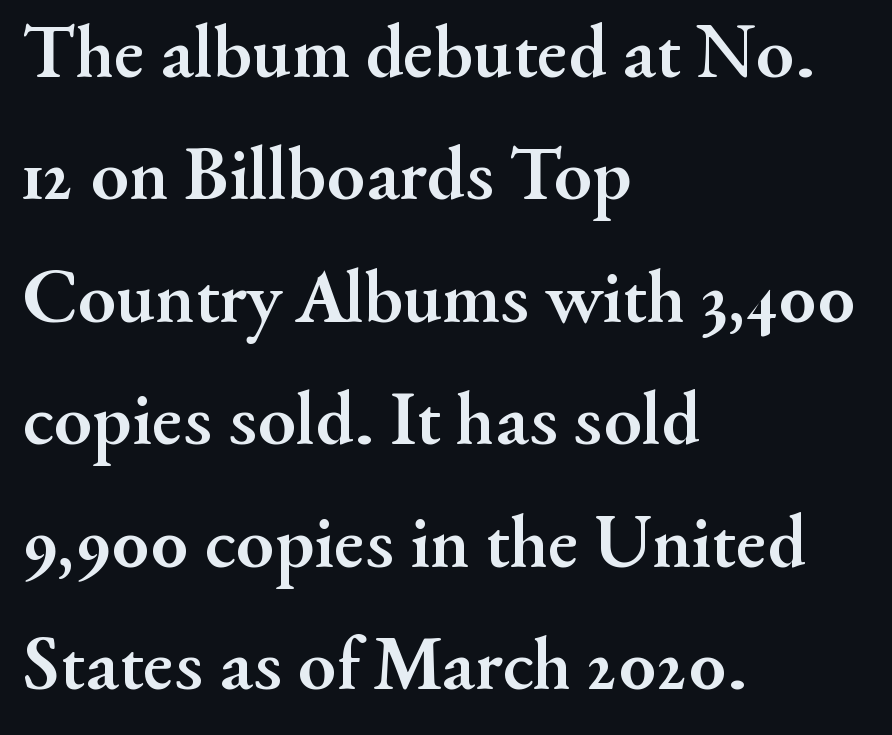
{"serif": "yes", "italic": "no", "bold": "yes", "weight": "semibold", "width": "normal", "stroke_contrast": "medium", "x_height": "small", "monospaced": "no", "underline": "no", "align": "left", "line_spacing": "normal", "line_spacing_ratio": 1.59, "letter_spacing": "normal", "letter_spacing_em": 0.0, "glyph_px": 77}
